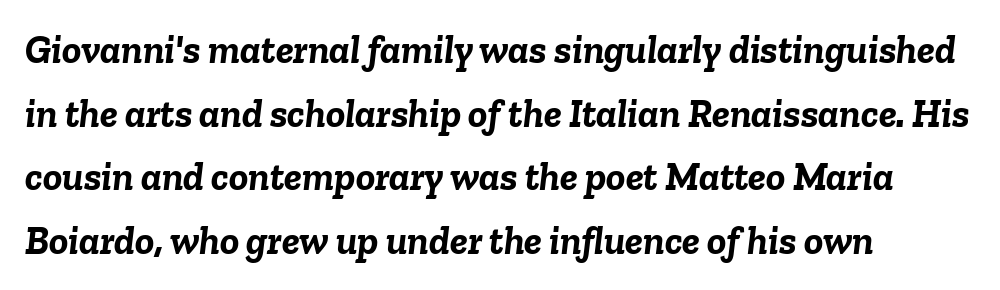
{"italic": "yes", "lean": "right", "slant_degrees": 6, "bold": "yes", "weight": "semibold", "width": "normal", "stroke_contrast": "low", "x_height": "medium", "monospaced": "no", "underline": "no", "align": "left", "line_spacing": "normal", "line_spacing_ratio": 1.59, "letter_spacing": "normal", "letter_spacing_em": 0.0, "glyph_px": 40}
